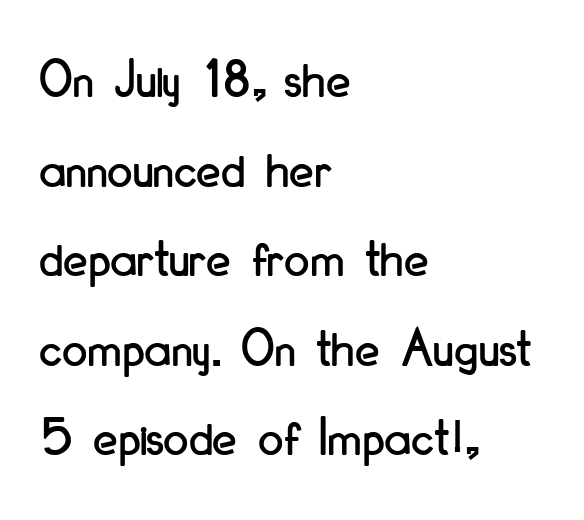
The image shows 56 px condensed sans-serif type, upright; set left-aligned, normal line spacing (1.6x), normal letter spacing, not underlined; low stroke contrast and a small x-height.
